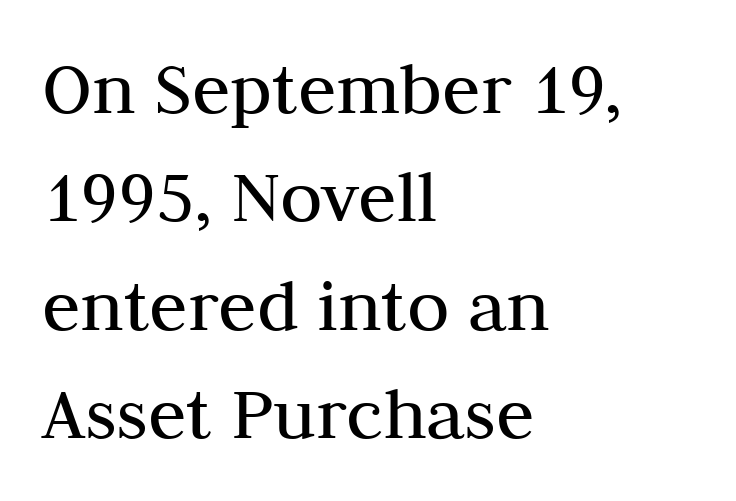
Q: Is the text bold? A: No.
Q: Is the text italic (slanted)? A: No, it is upright.
Q: Is the typeface a serif or a sans-serif typeface? A: Serif.
Q: Is the text underlined? A: No.
Q: How is the paragraph aligned? A: Left-aligned.
Q: Is the spacing between letters normal or unusually wide? A: Normal.
Q: Is the spacing between lines tight, normal or loose? A: Normal.
Q: Width (condensed, normal, or wide)? A: Normal.
Q: Stroke contrast? A: Medium.
Q: x-height? A: Medium.
Q: Monospaced? A: No.
